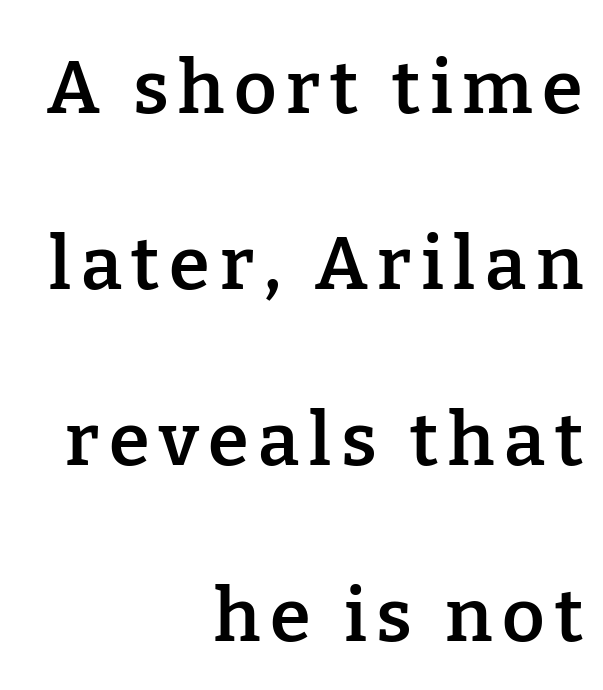
{"serif": "yes", "italic": "no", "bold": "semi", "weight": "semibold", "width": "normal", "stroke_contrast": "low", "x_height": "medium", "monospaced": "no", "underline": "no", "align": "right", "line_spacing": "loose", "line_spacing_ratio": 2.38, "glyph_px": 74}
